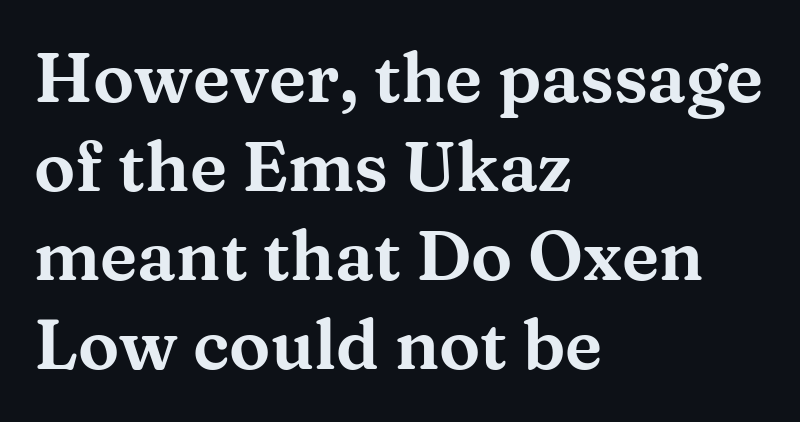
Q: Is the text italic (slanted)? A: No, it is upright.
Q: Is the typeface a serif or a sans-serif typeface? A: Serif.
Q: Is the text underlined? A: No.
Q: How is the paragraph aligned? A: Left-aligned.
Q: Is the spacing between letters normal or unusually wide? A: Normal.
Q: Is the spacing between lines tight, normal or loose? A: Normal.
Q: Width (condensed, normal, or wide)? A: Wide.
Q: Stroke contrast? A: Medium.
Q: x-height? A: Medium.
Q: Monospaced? A: No.
